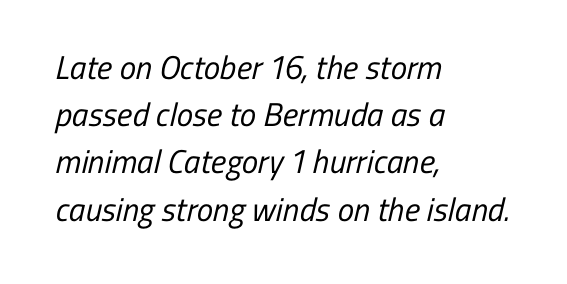
The image shows 33 px regular-weight, condensed sans-serif type; set left-aligned, normal line spacing (1.43x), normal letter spacing, not underlined; low stroke contrast and a medium x-height.
